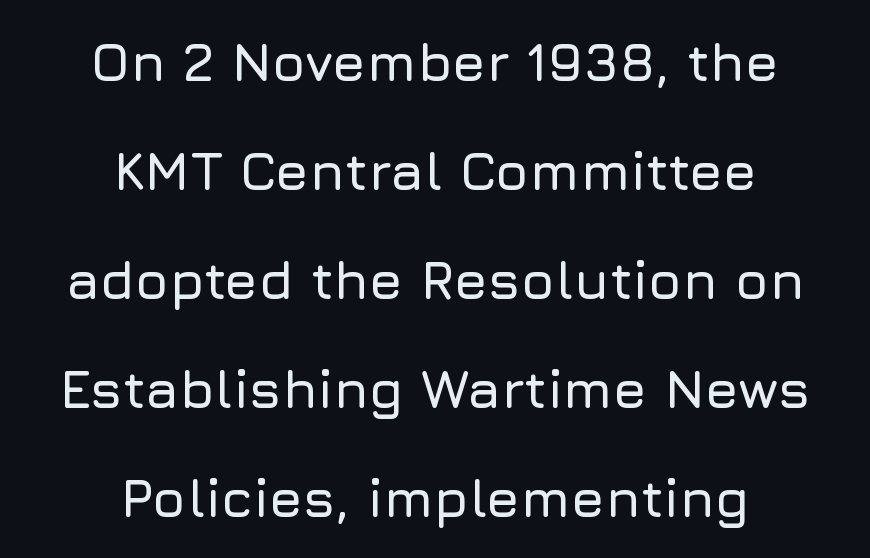
{"serif": "no", "italic": "no", "width": "normal", "stroke_contrast": "low", "x_height": "medium", "monospaced": "no", "underline": "no", "align": "center", "line_spacing": "loose", "line_spacing_ratio": 2.02, "letter_spacing": "normal", "letter_spacing_em": 0.0, "glyph_px": 54}
